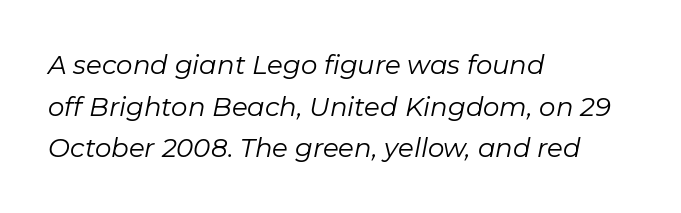
Q: Is the text bold? A: No.
Q: Is the text italic (slanted)? A: Yes, it leans right by about 11 degrees.
Q: Is the text underlined? A: No.
Q: How is the paragraph aligned? A: Left-aligned.
Q: Is the spacing between letters normal or unusually wide? A: Normal.
Q: Is the spacing between lines tight, normal or loose? A: Normal.
